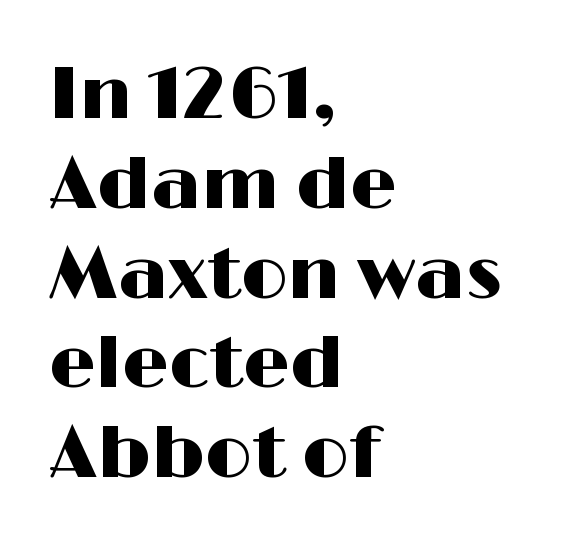
Q: Is the text italic (slanted)? A: No, it is upright.
Q: Is the typeface a serif or a sans-serif typeface? A: Sans-serif.
Q: Is the text underlined? A: No.
Q: How is the paragraph aligned? A: Left-aligned.
Q: Is the spacing between letters normal or unusually wide? A: Normal.
Q: Width (condensed, normal, or wide)? A: Wide.
Q: Stroke contrast? A: High.
Q: x-height? A: Medium.
Q: Monospaced? A: No.
